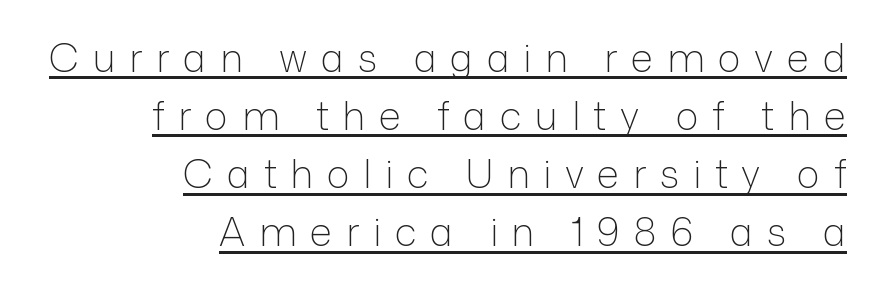
Q: Is the text bold? A: No.
Q: Is the text italic (slanted)? A: No, it is upright.
Q: Is the typeface a serif or a sans-serif typeface? A: Sans-serif.
Q: Is the text underlined? A: Yes.
Q: How is the paragraph aligned? A: Right-aligned.
Q: Is the spacing between letters normal or unusually wide? A: Unusually wide.
Q: Is the spacing between lines tight, normal or loose? A: Normal.
Q: Width (condensed, normal, or wide)? A: Normal.
Q: Stroke contrast? A: Low.
Q: x-height? A: Medium.
Q: Monospaced? A: No.
